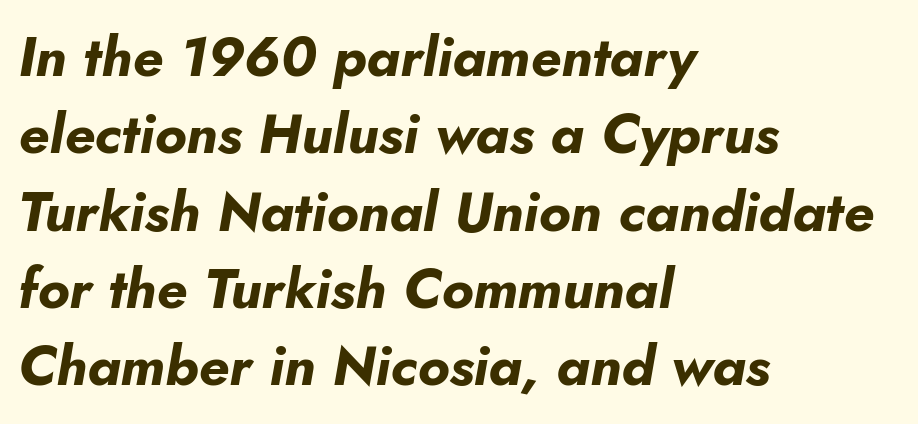
{"italic": "yes", "lean": "right", "slant_degrees": 10, "bold": "yes", "weight": "bold", "width": "normal", "stroke_contrast": "low", "x_height": "small", "monospaced": "no", "underline": "no", "align": "left", "line_spacing": "normal", "line_spacing_ratio": 1.38, "letter_spacing": "normal", "letter_spacing_em": 0.0, "glyph_px": 56}
